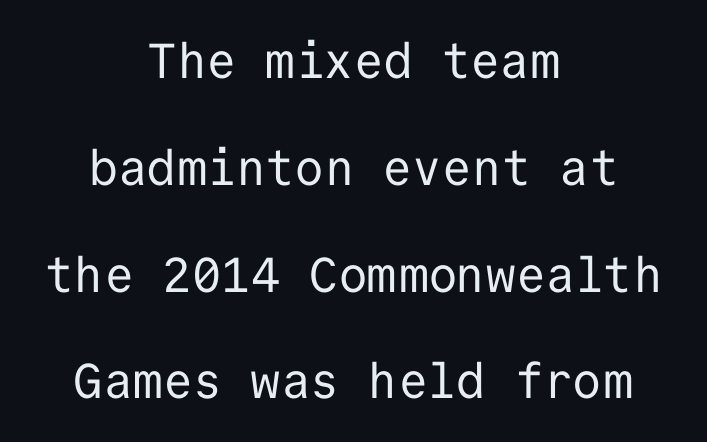
The image shows 49 px regular-weight sans-serif type, upright, monospaced; set centered, loose line spacing (2.18x), normal letter spacing, not underlined; low stroke contrast and a medium x-height.
